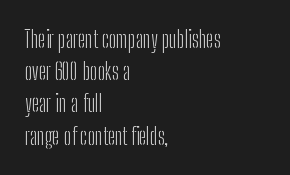
The image shows 23 px text type, upright; set left-aligned, normal line spacing (1.4x), normal letter spacing, not underlined.
